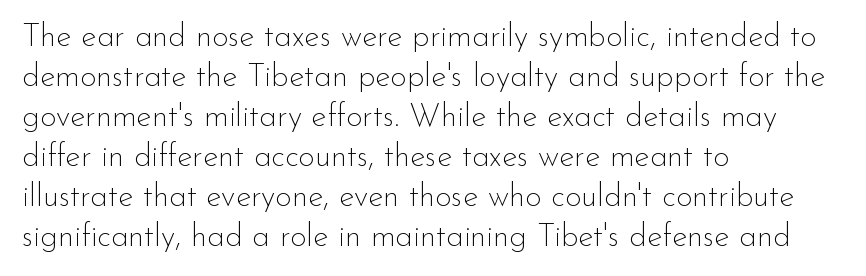
Is there any slant? The stems are plumb. Vertically, the passage feels balanced, rows spaced as you'd expect. A clean baseline with only descenders dipping below it. The tracking reads as untouched default to a designer's eye. Heaviness? Minimal to ordinary, like unemphasized prose. A typesetter would call this proportional, since set widths differ per character.
